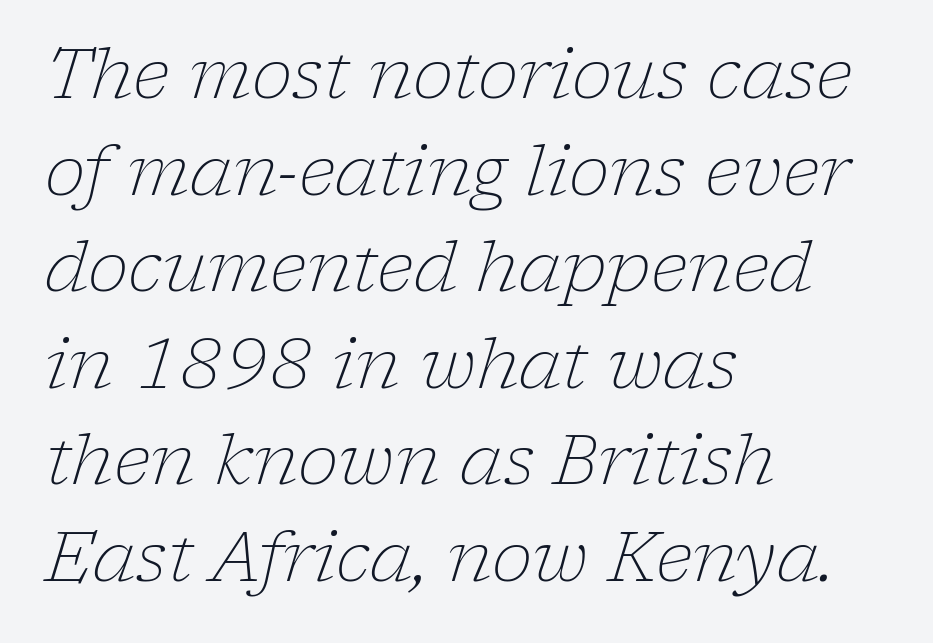
The image shows 69 px light serif type, italic (leaning right); set left-aligned, normal line spacing (1.4x), normal letter spacing, not underlined; low stroke contrast and a medium x-height.
